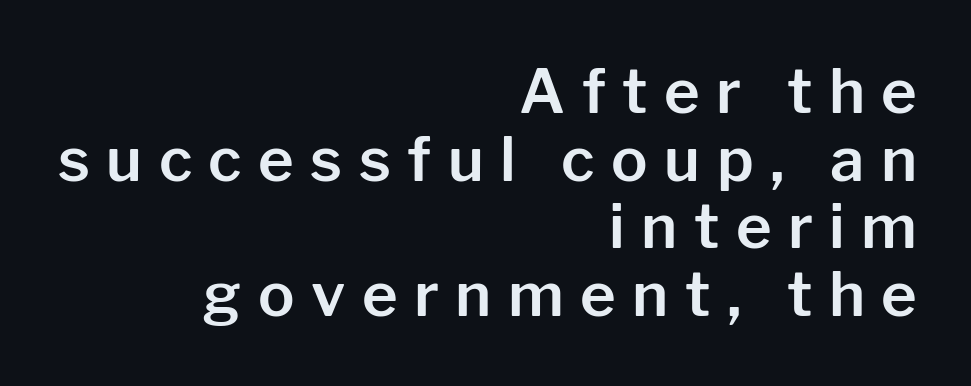
Q: Is the text italic (slanted)? A: No, it is upright.
Q: Is the typeface a serif or a sans-serif typeface? A: Sans-serif.
Q: Is the text underlined? A: No.
Q: How is the paragraph aligned? A: Right-aligned.
Q: Is the spacing between letters normal or unusually wide? A: Unusually wide.
Q: Is the spacing between lines tight, normal or loose? A: Tight.
Q: Width (condensed, normal, or wide)? A: Normal.
Q: Stroke contrast? A: Low.
Q: x-height? A: Medium.
Q: Monospaced? A: No.
